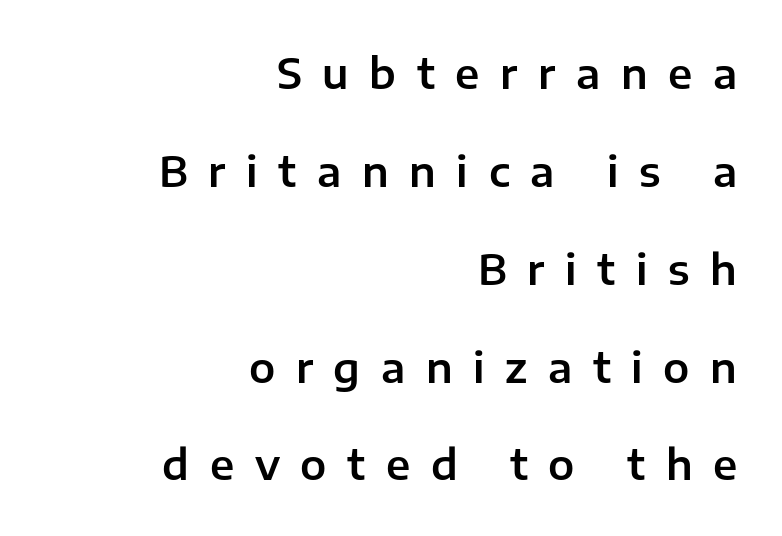
Think of a printed novel: that variable character pitch is what you see here. This rendering employs a face without finishing strokes, i.e., a sans-serif. Teacher's note: observe the even right margin — that is flush-right alignment. Bare-footed words on every line. Reading down the column, the eye jumps a long way to each next line. Honestly, the letter spacing is so wide it's the main thing you notice.
